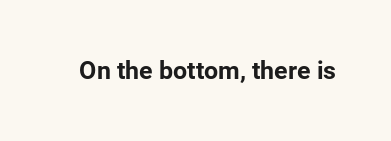
{"italic": "no", "bold": "yes", "underline": "no", "letter_spacing": "normal", "letter_spacing_em": 0.0, "glyph_px": 25}
